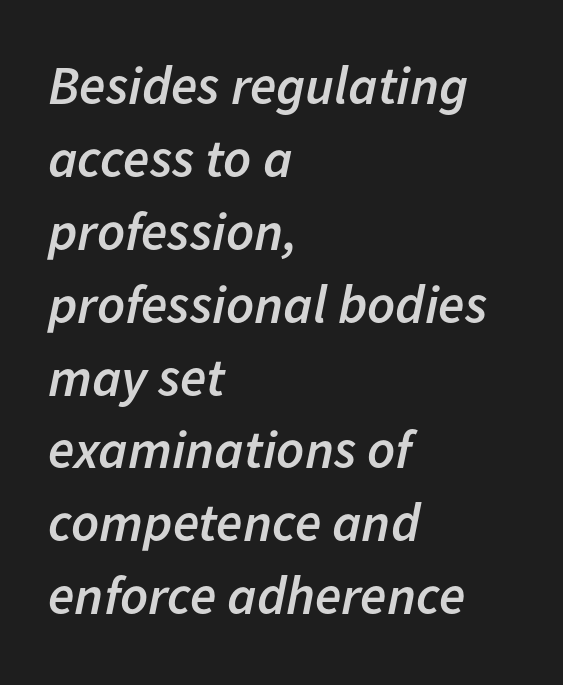
Q: Is the text bold? A: Semi-bold.
Q: Is the text italic (slanted)? A: Yes, it leans right by about 11 degrees.
Q: Is the text underlined? A: No.
Q: How is the paragraph aligned? A: Left-aligned.
Q: Is the spacing between letters normal or unusually wide? A: Normal.
Q: Is the spacing between lines tight, normal or loose? A: Normal.
Q: Width (condensed, normal, or wide)? A: Normal.
Q: Stroke contrast? A: Low.
Q: x-height? A: Medium.
Q: Monospaced? A: No.
